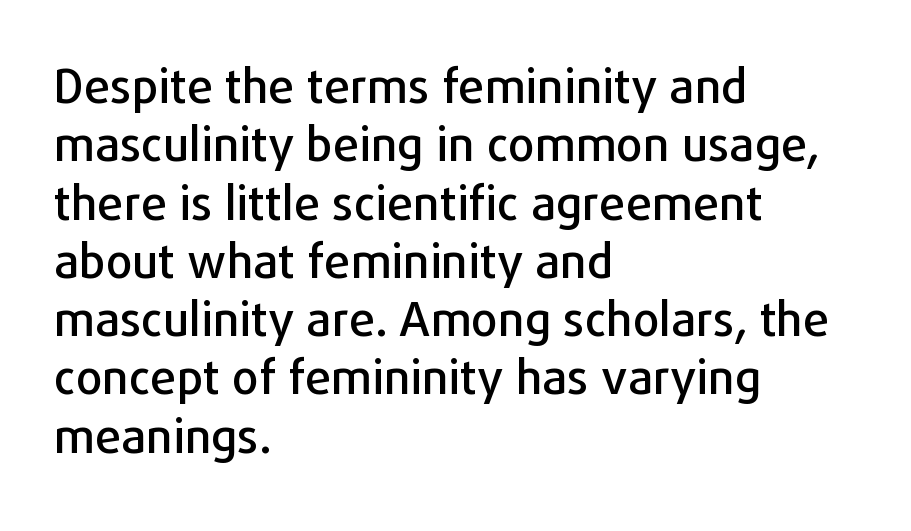
The image shows 47 px sans-serif type, upright; set left-aligned, line spacing 1.24x, normal letter spacing, not underlined; low stroke contrast and a medium x-height.
